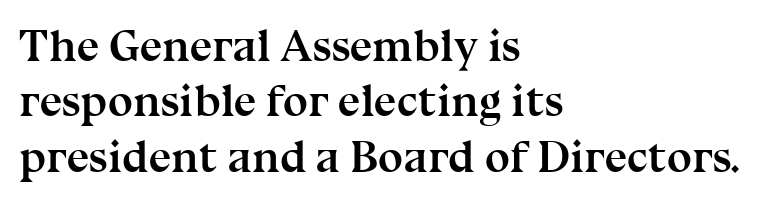
{"serif": "yes", "italic": "no", "bold": "yes", "weight": "semibold", "width": "normal", "stroke_contrast": "medium", "x_height": "medium", "monospaced": "no", "underline": "no", "align": "left", "line_spacing_ratio": 1.23, "letter_spacing": "normal", "letter_spacing_em": 0.0, "glyph_px": 45}
